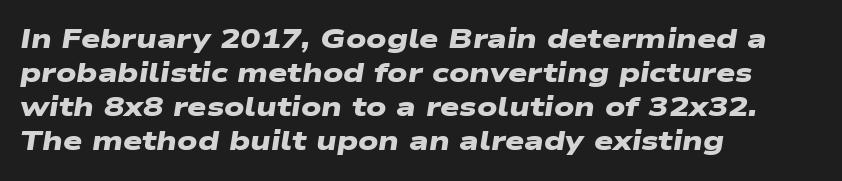
Q: Is the text bold? A: Yes.
Q: Is the text underlined? A: No.
Q: How is the paragraph aligned? A: Left-aligned.
Q: Is the spacing between letters normal or unusually wide? A: Normal.
Q: Is the spacing between lines tight, normal or loose? A: Normal.
